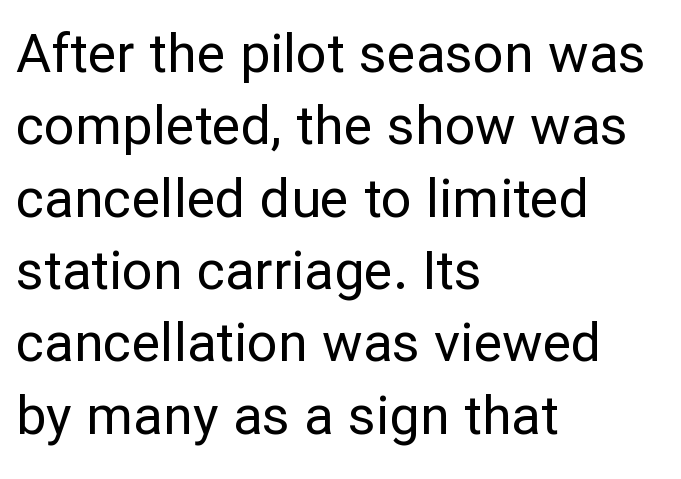
{"serif": "no", "italic": "no", "bold": "no", "weight": "regular", "width": "normal", "stroke_contrast": "low", "x_height": "medium", "monospaced": "no", "underline": "no", "align": "left", "line_spacing": "normal", "line_spacing_ratio": 1.34, "letter_spacing": "normal", "letter_spacing_em": 0.0, "glyph_px": 54}
